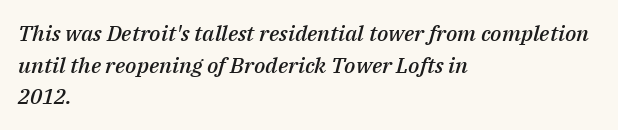
The image shows 22 px text type, italic (leaning right); set left-aligned, normal line spacing (1.44x), normal letter spacing, not underlined.
